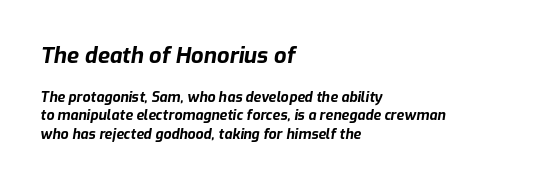
Q: Is the text bold? A: Yes.
Q: Is the text italic (slanted)? A: Yes, it leans right by about 9 degrees.
Q: Is the text underlined? A: No.
Q: How is the paragraph aligned? A: Left-aligned.
Q: Is the spacing between letters normal or unusually wide? A: Normal.
Q: Is the spacing between lines tight, normal or loose? A: Normal.
Q: Which block of text is set in a larger size, the first (top) or the second (bottom)? A: The first (top) one.
